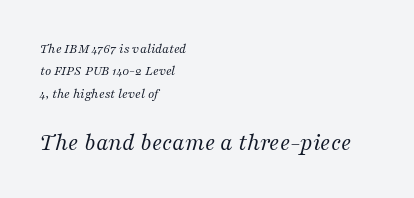
Q: Is the text bold? A: No.
Q: Is the text italic (slanted)? A: Yes, it leans right by about 16 degrees.
Q: Is the text underlined? A: No.
Q: How is the paragraph aligned? A: Left-aligned.
Q: Is the spacing between letters normal or unusually wide? A: Normal.
Q: Is the spacing between lines tight, normal or loose? A: Normal.
Q: Which block of text is set in a larger size, the first (top) or the second (bottom)? A: The second (bottom) one.
